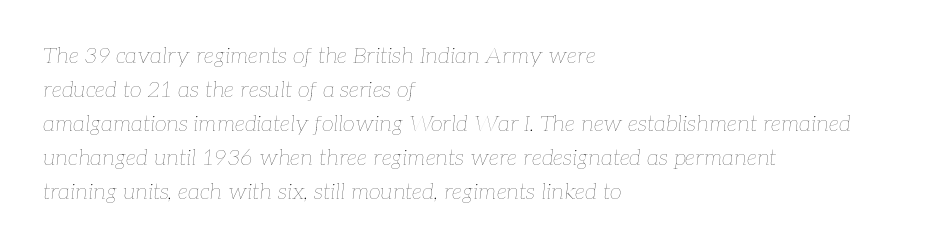
The specimen reads as italic at a glance. Layout note: lines flush left. The foot of each line stays bare and open. This reads as an unemphasized weight, regular at the heaviest. The tracking reads as untouched default to a designer's eye.
